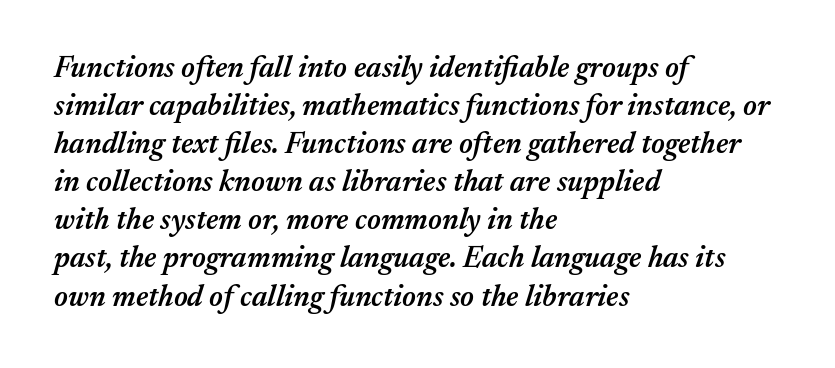
The image shows 30 px semibold type, italic (leaning right); set left-aligned, normal line spacing (1.27x), normal letter spacing, not underlined; medium stroke contrast and a medium x-height.
